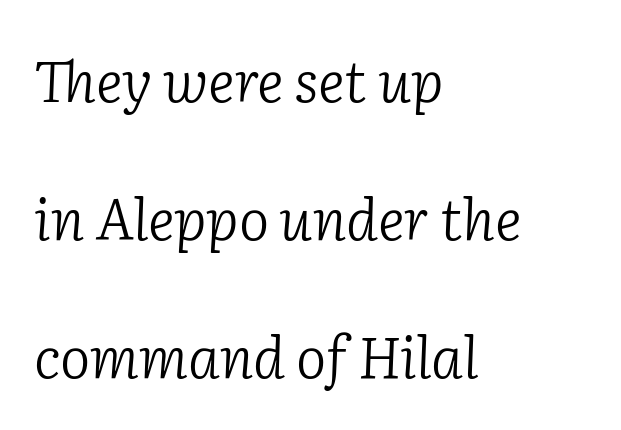
The image shows 57 px light serif type, italic (leaning right); set left-aligned, loose line spacing (2.42x), normal letter spacing, not underlined; low stroke contrast and a medium x-height.
